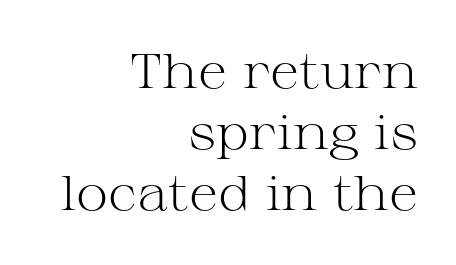
The image shows 49 px light, wide serif type, upright; set right-aligned, line spacing 1.24x, normal letter spacing, not underlined; medium stroke contrast and a medium x-height.
